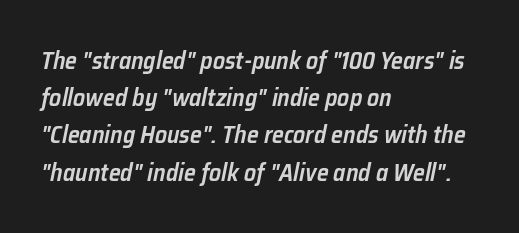
The image shows 24 px text type, italic (leaning right); set left-aligned, normal line spacing (1.55x), normal letter spacing, not underlined.
